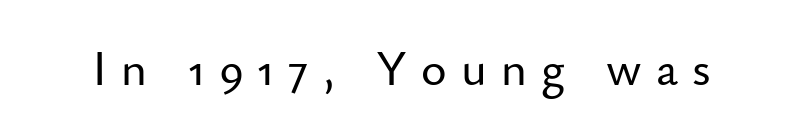
Quick note: not italic, upright. Characters follow at a spacing far wider than the type designer built in. These lines are rendered in a variable-pitch font. Rule under the text: the space is simply empty. Letterform terminals end flat and unadorned throughout the passage.
